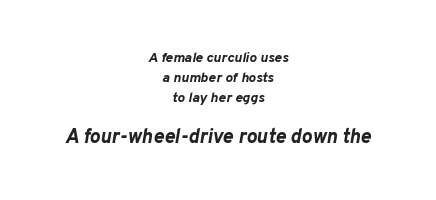
{"italic": "yes", "lean": "right", "slant_degrees": 10, "bold": "yes", "underline": "no", "align": "center", "line_spacing": "normal", "line_spacing_ratio": 1.42, "letter_spacing": "normal", "letter_spacing_em": 0.0, "larger_block": "second", "size_ratio": 1.43, "glyph_px": 20}
